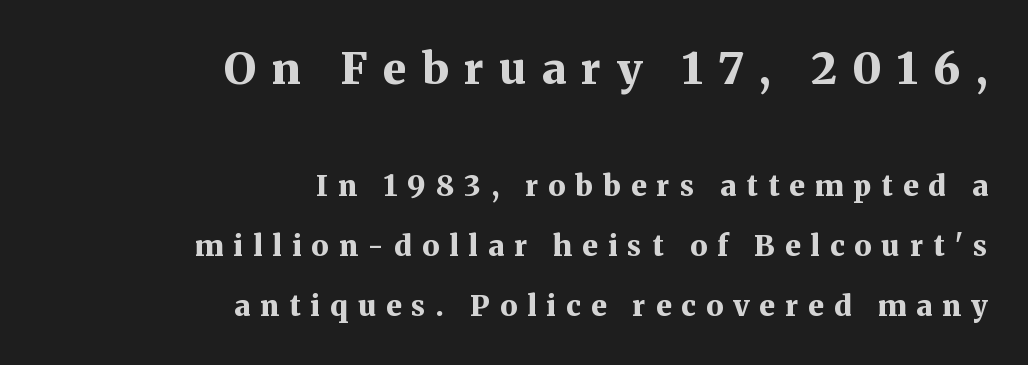
{"serif": "yes", "italic": "no", "bold": "yes", "weight": "bold", "width": "normal", "stroke_contrast": "medium", "x_height": "medium", "monospaced": "no", "underline": "no", "align": "right", "line_spacing": "loose", "line_spacing_ratio": 2.08, "letter_spacing": "wide", "letter_spacing_em": 0.35, "larger_block": "first", "size_ratio": 1.52, "glyph_px": 44}
